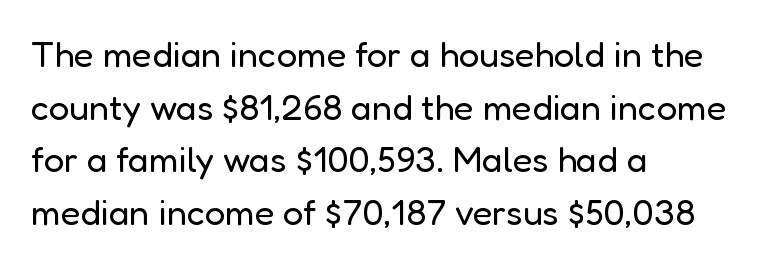
The image shows 36 px regular-weight sans-serif type, upright; set left-aligned, normal line spacing (1.46x), normal letter spacing, not underlined; low stroke contrast and a medium x-height.
